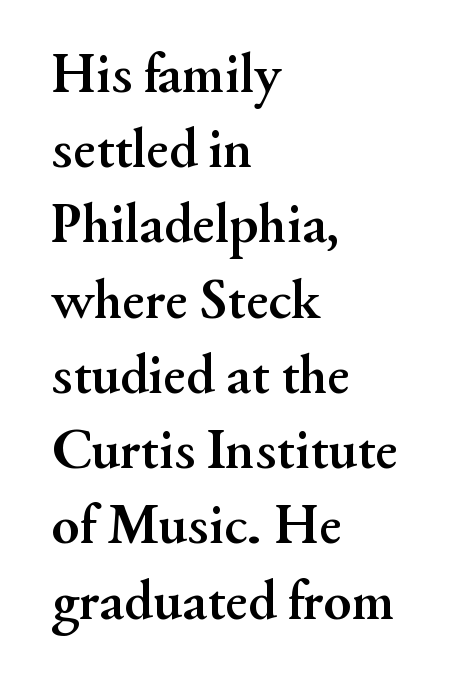
{"serif": "yes", "italic": "no", "bold": "yes", "weight": "semibold", "width": "normal", "stroke_contrast": "medium", "x_height": "small", "monospaced": "no", "underline": "no", "align": "left", "line_spacing": "normal", "line_spacing_ratio": 1.32, "letter_spacing": "normal", "letter_spacing_em": 0.0, "glyph_px": 57}
